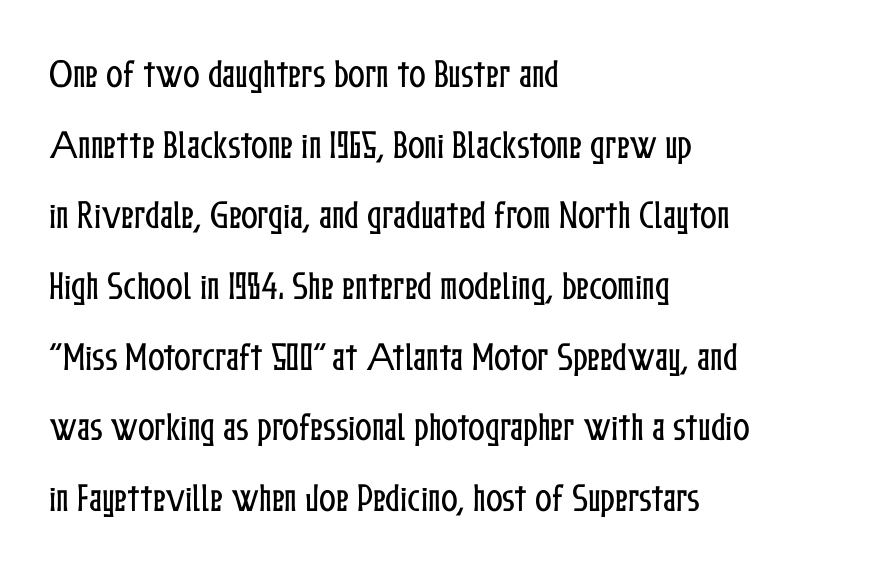
The image shows 31 px condensed type, upright; set left-aligned, loose line spacing (2.28x), normal letter spacing, not underlined; low stroke contrast and a medium x-height.
